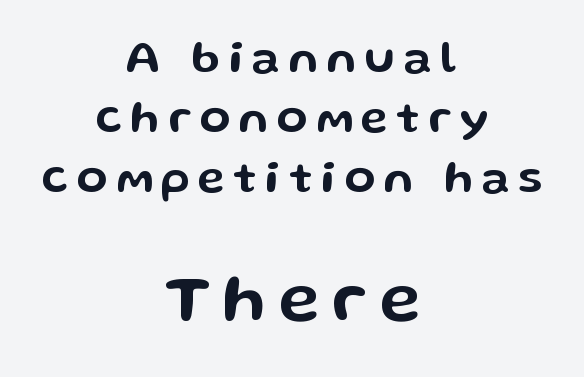
{"serif": "no", "italic": "no", "width": "wide", "stroke_contrast": "low", "x_height": "medium", "monospaced": "no", "underline": "no", "align": "center", "line_spacing": "normal", "line_spacing_ratio": 1.33, "larger_block": "second", "size_ratio": 1.51, "glyph_px": 68}
